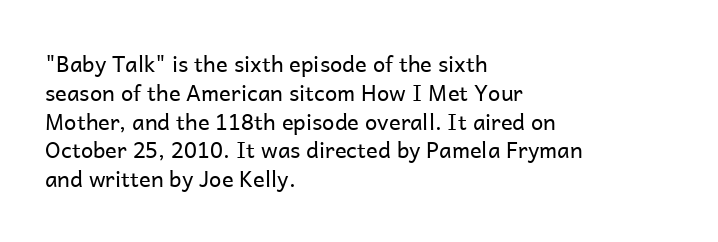
Q: Is the text bold? A: No.
Q: Is the text italic (slanted)? A: No, it is upright.
Q: Is the text underlined? A: No.
Q: How is the paragraph aligned? A: Left-aligned.
Q: Is the spacing between letters normal or unusually wide? A: Normal.
Q: Is the spacing between lines tight, normal or loose? A: Normal.
